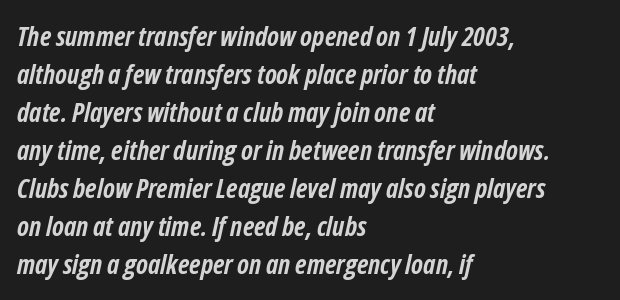
The image shows 27 px bold type, italic (leaning right); set left-aligned, normal line spacing (1.41x), normal letter spacing, not underlined.
